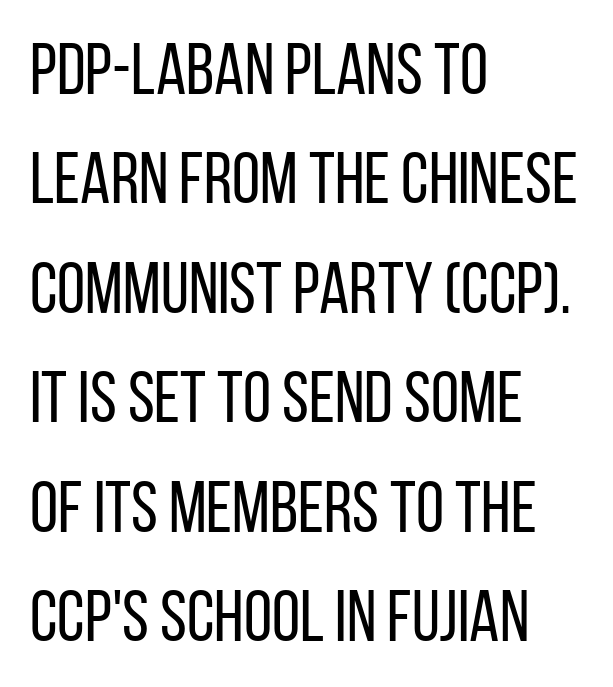
The image shows 72 px regular-weight, condensed sans-serif type, upright; set left-aligned, normal line spacing (1.52x), normal letter spacing, not underlined; low stroke contrast and a large x-height.
